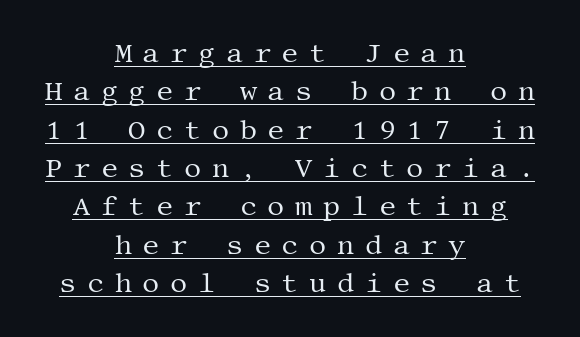
Short and long lines alike share a common midpoint. What's the leading like? Ordinary, nothing unusual. A light-to-regular cut is what we see here. Short note: letters widely spaced. This sample carries an underscore along the baseline area.
